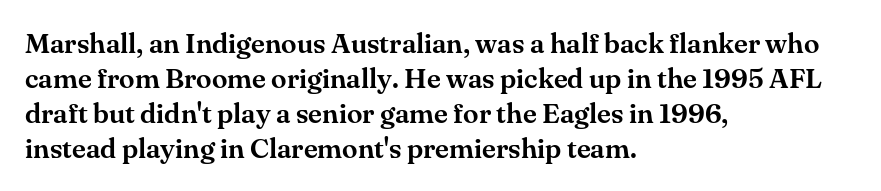
{"serif": "yes", "italic": "no", "width": "normal", "stroke_contrast": "medium", "x_height": "small", "monospaced": "no", "underline": "no", "align": "left", "line_spacing": "normal", "line_spacing_ratio": 1.25, "letter_spacing": "normal", "letter_spacing_em": 0.0, "glyph_px": 28}
